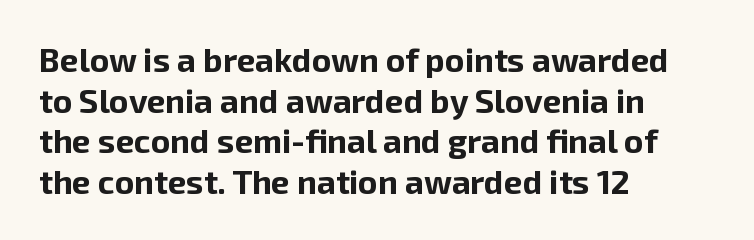
Q: Is the text bold? A: Yes.
Q: Is the text italic (slanted)? A: No, it is upright.
Q: Is the typeface a serif or a sans-serif typeface? A: Sans-serif.
Q: Is the text underlined? A: No.
Q: How is the paragraph aligned? A: Left-aligned.
Q: Is the spacing between letters normal or unusually wide? A: Normal.
Q: Width (condensed, normal, or wide)? A: Normal.
Q: Stroke contrast? A: Low.
Q: x-height? A: Medium.
Q: Monospaced? A: No.
